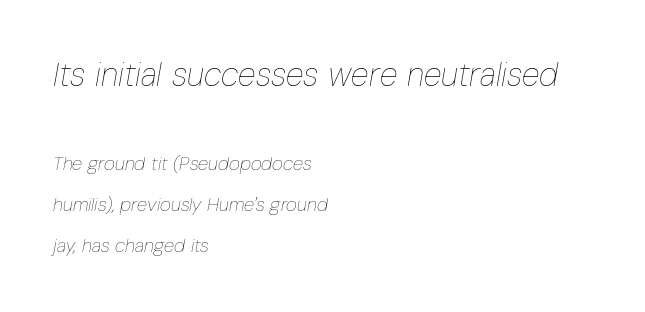
{"italic": "yes", "lean": "right", "slant_degrees": 10, "bold": "no", "weight": "thin", "width": "condensed", "stroke_contrast": "low", "x_height": "medium", "monospaced": "no", "underline": "no", "align": "left", "line_spacing": "loose", "line_spacing_ratio": 2.17, "letter_spacing": "normal", "letter_spacing_em": 0.0, "larger_block": "first", "size_ratio": 1.74, "glyph_px": 33}
